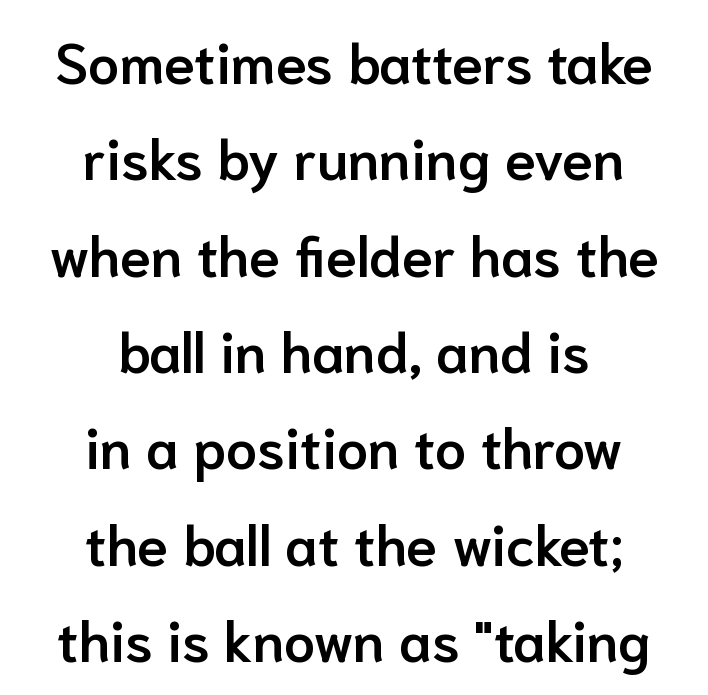
Q: Is the text bold? A: Semi-bold.
Q: Is the text italic (slanted)? A: No, it is upright.
Q: Is the typeface a serif or a sans-serif typeface? A: Sans-serif.
Q: Is the text underlined? A: No.
Q: How is the paragraph aligned? A: Centered.
Q: Is the spacing between letters normal or unusually wide? A: Normal.
Q: Width (condensed, normal, or wide)? A: Normal.
Q: Stroke contrast? A: Low.
Q: x-height? A: Medium.
Q: Monospaced? A: No.
